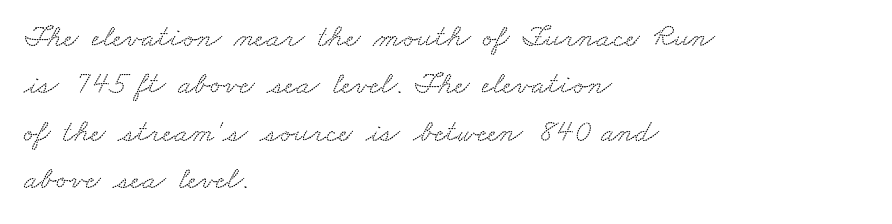
Line starts are locked; line ends wander. The rendering keeps characters at their native spacing. These lines sit exactly where default settings would place them.
